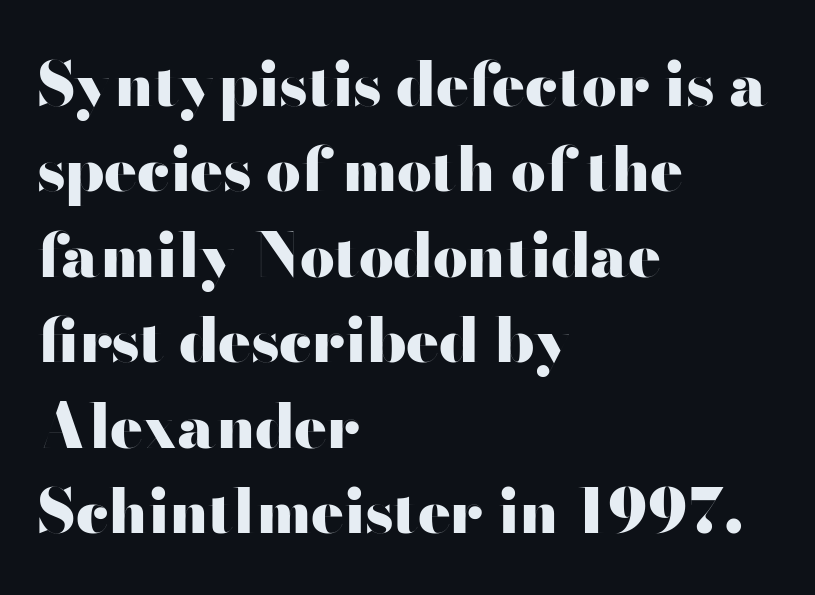
Q: Is the text bold? A: Yes.
Q: Is the text italic (slanted)? A: No, it is upright.
Q: Is the typeface a serif or a sans-serif typeface? A: Serif.
Q: Is the text underlined? A: No.
Q: How is the paragraph aligned? A: Left-aligned.
Q: Is the spacing between letters normal or unusually wide? A: Normal.
Q: Is the spacing between lines tight, normal or loose? A: Normal.
Q: Width (condensed, normal, or wide)? A: Wide.
Q: Stroke contrast? A: High.
Q: x-height? A: Small.
Q: Monospaced? A: No.
